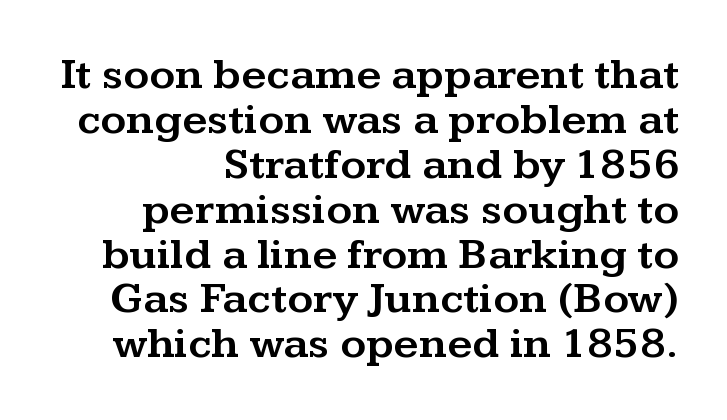
{"serif": "yes", "italic": "no", "width": "wide", "stroke_contrast": "medium", "x_height": "medium", "monospaced": "no", "underline": "no", "line_spacing": "tight", "line_spacing_ratio": 1.02, "letter_spacing": "normal", "letter_spacing_em": 0.0, "glyph_px": 44}
